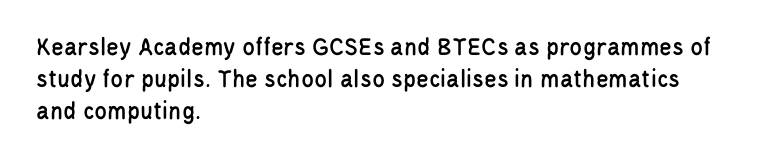
{"italic": "no", "underline": "no", "align": "left", "line_spacing_ratio": 1.23, "letter_spacing": "normal", "letter_spacing_em": 0.0, "glyph_px": 26}
